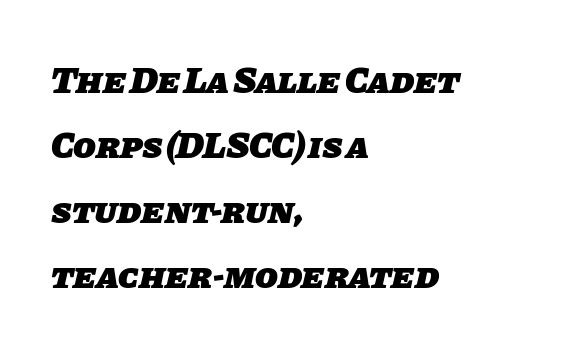
Q: Is the text bold? A: Yes.
Q: Is the typeface a serif or a sans-serif typeface? A: Serif.
Q: Is the text underlined? A: No.
Q: How is the paragraph aligned? A: Left-aligned.
Q: Is the spacing between letters normal or unusually wide? A: Normal.
Q: Width (condensed, normal, or wide)? A: Normal.
Q: Stroke contrast? A: Low.
Q: x-height? A: Large.
Q: Monospaced? A: No.
